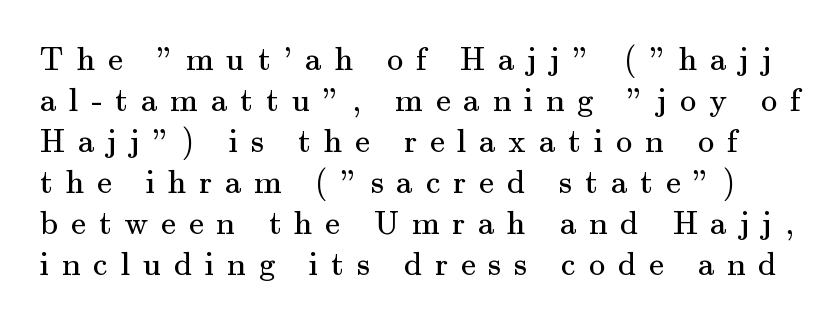
The image shows 33 px regular-weight serif type, upright; set line spacing 1.24x, unusually wide letter spacing (+0.39 em), not underlined; medium stroke contrast and a small x-height.
